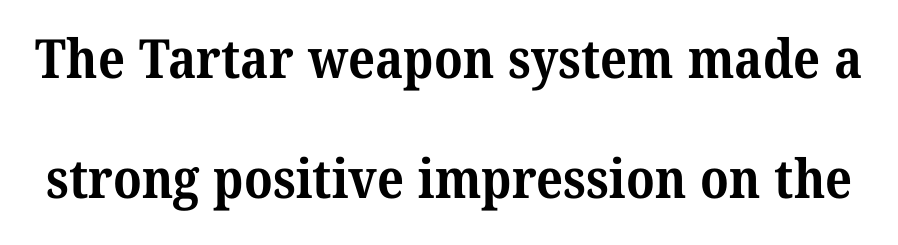
The image shows 54 px bold serif type; set loose line spacing (2.22x), normal letter spacing, not underlined; medium stroke contrast and a medium x-height.
